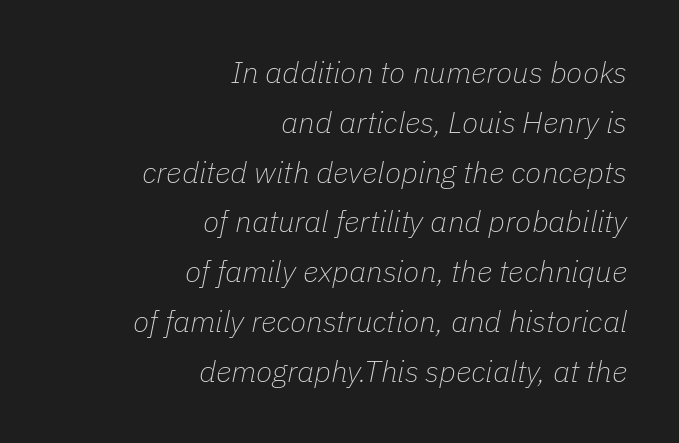
The image shows 30 px thin type, italic (leaning right); set right-aligned, normal line spacing (1.66x), normal letter spacing, not underlined; low stroke contrast and a medium x-height.
